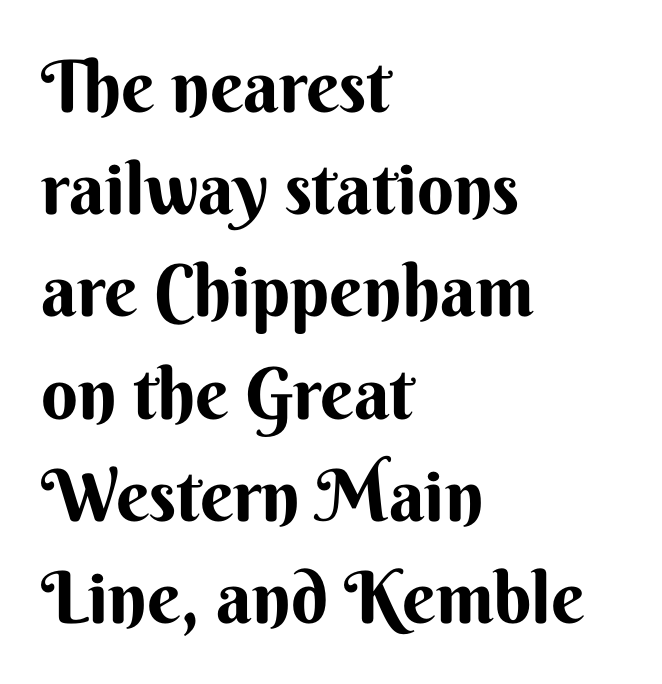
The image shows 72 px bold sans-serif type, upright; set left-aligned, normal line spacing (1.42x), normal letter spacing, not underlined; medium stroke contrast and a small x-height.
